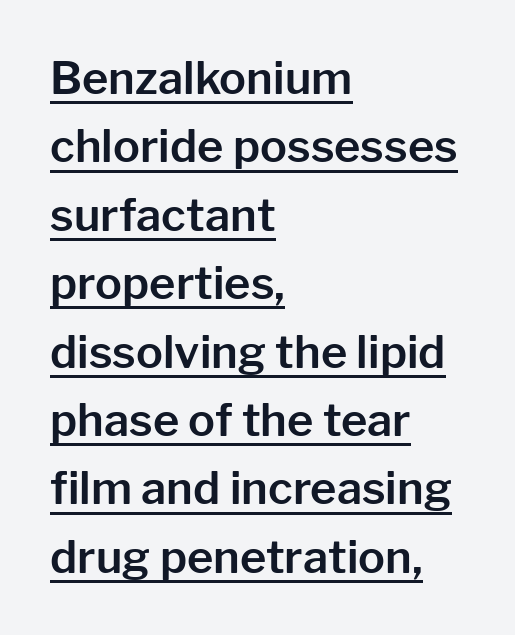
The specimen reads as upright at a glance. A baseline rule has been typeset under these characters. Regular leading. Where is the straight margin? On the left.
